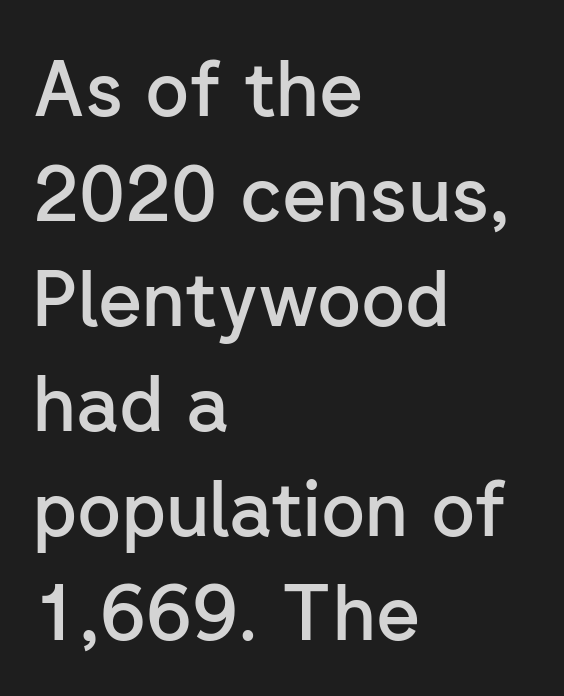
Notice the strokes are somewhat thickened but not fully heavy: this is a semibold. Serifs: no, the terminals of the letterforms are clean. Check under the words: just untouched page. One glance says typical: line gaps are just what's usual.
